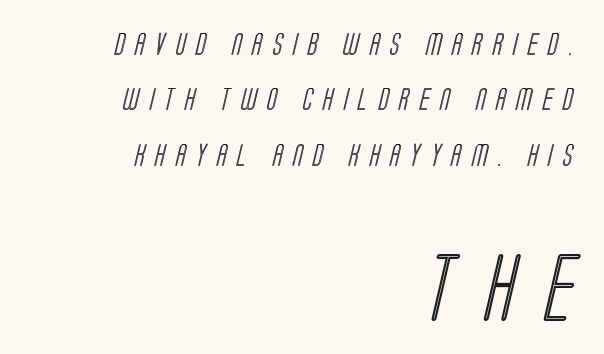
Q: Is the text underlined? A: No.
Q: How is the paragraph aligned? A: Right-aligned.
Q: Is the spacing between letters normal or unusually wide? A: Unusually wide.
Q: Is the spacing between lines tight, normal or loose? A: Loose.
Q: Which block of text is set in a larger size, the first (top) or the second (bottom)? A: The second (bottom) one.
Q: Width (condensed, normal, or wide)? A: Condensed.
Q: x-height? A: Large.
Q: Monospaced? A: No.
